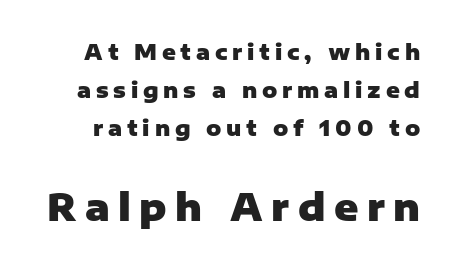
Q: Is the text bold? A: Yes.
Q: Is the text italic (slanted)? A: No, it is upright.
Q: Is the typeface a serif or a sans-serif typeface? A: Sans-serif.
Q: Is the text underlined? A: No.
Q: Is the spacing between letters normal or unusually wide? A: Unusually wide.
Q: Which block of text is set in a larger size, the first (top) or the second (bottom)? A: The second (bottom) one.
Q: Width (condensed, normal, or wide)? A: Normal.
Q: Stroke contrast? A: Low.
Q: x-height? A: Medium.
Q: Monospaced? A: No.
